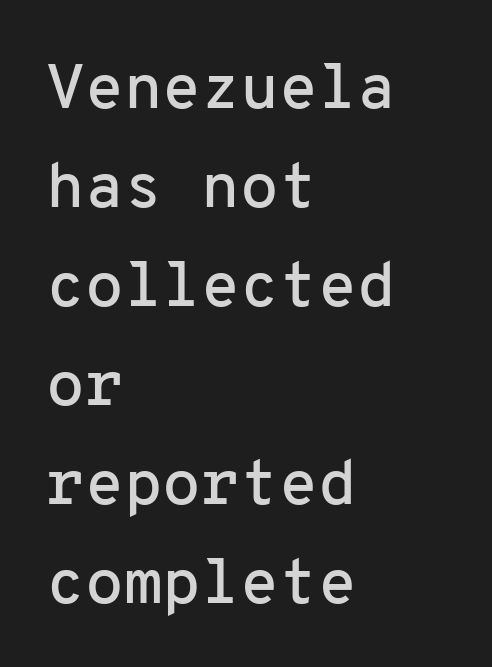
{"serif": "no", "italic": "no", "width": "normal", "stroke_contrast": "low", "x_height": "medium", "monospaced": "yes", "underline": "no", "align": "left", "line_spacing": "normal", "line_spacing_ratio": 1.57, "letter_spacing": "normal", "letter_spacing_em": 0.0, "glyph_px": 63}
